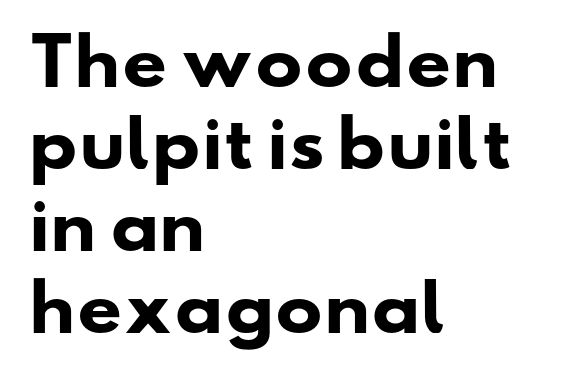
The image shows 63 px heavy, wide sans-serif type; set left-aligned, normal line spacing (1.3x), normal letter spacing, not underlined; low stroke contrast and a small x-height.
